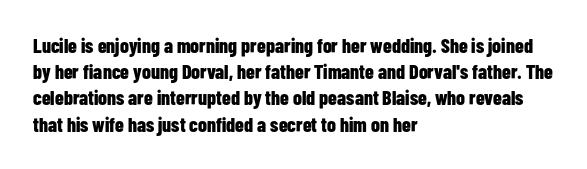
The image shows 20 px bold type, upright; set left-aligned, normal line spacing (1.31x), normal letter spacing, not underlined.
